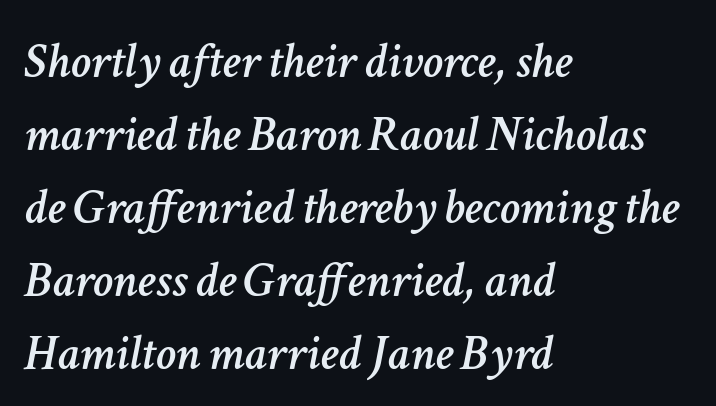
{"italic": "yes", "lean": "right", "slant_degrees": 11, "width": "normal", "stroke_contrast": "low", "x_height": "medium", "monospaced": "no", "underline": "no", "align": "left", "line_spacing": "normal", "line_spacing_ratio": 1.43, "letter_spacing": "normal", "letter_spacing_em": 0.0, "glyph_px": 51}
